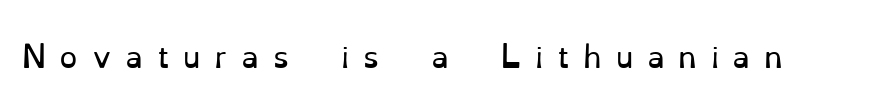
The image shows 29 px regular-weight serif type, upright; set unusually wide letter spacing (+0.47 em), not underlined; low stroke contrast and a small x-height.
